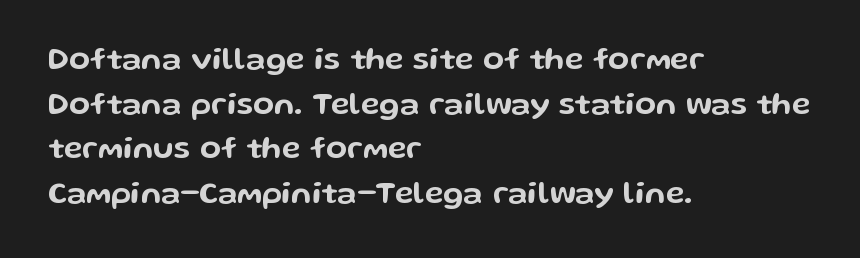
{"serif": "no", "italic": "no", "width": "wide", "stroke_contrast": "low", "x_height": "medium", "monospaced": "no", "underline": "no", "align": "left", "line_spacing": "normal", "line_spacing_ratio": 1.44, "letter_spacing": "normal", "letter_spacing_em": 0.0, "glyph_px": 31}
